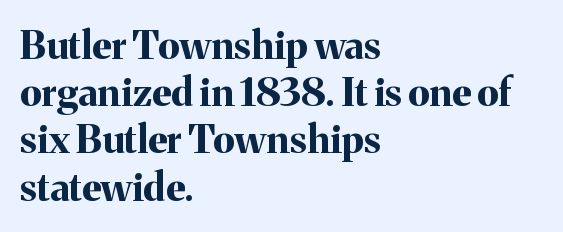
{"serif": "yes", "italic": "no", "bold": "yes", "weight": "bold", "width": "normal", "stroke_contrast": "medium", "x_height": "medium", "monospaced": "no", "underline": "no", "align": "left", "line_spacing_ratio": 1.21, "letter_spacing": "normal", "letter_spacing_em": 0.0, "glyph_px": 39}
